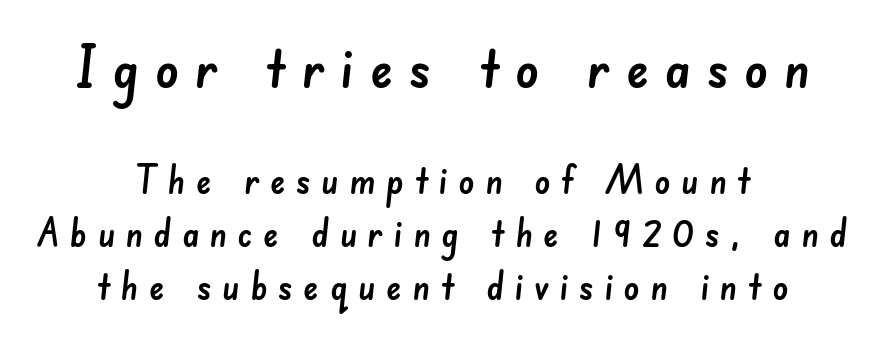
The image shows 58 px sans-serif type; set centered, normal line spacing (1.36x), unusually wide letter spacing (+0.27 em), not underlined; the first (top) block is 1.49x larger; low stroke contrast and a small x-height.
